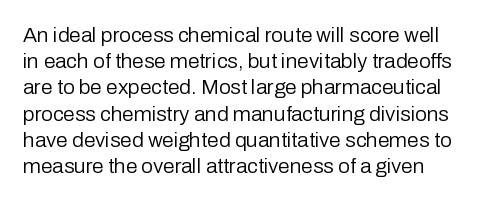
Q: Is the text bold? A: No.
Q: Is the text italic (slanted)? A: No, it is upright.
Q: Is the text underlined? A: No.
Q: Is the spacing between letters normal or unusually wide? A: Normal.
Q: Is the spacing between lines tight, normal or loose? A: Normal.
